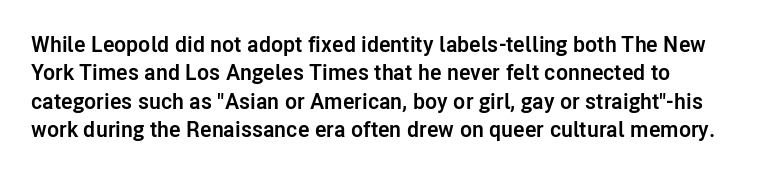
These lines keep a tight, regular rhythm from letter to letter. Vertical spacing — default. The typesetting leans heavy: a genuine bold. This is roman type, the default non-slanted kind.
